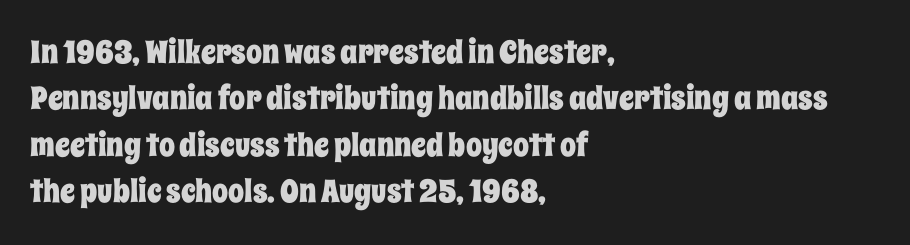
Q: Is the text italic (slanted)? A: No, it is upright.
Q: Is the text underlined? A: No.
Q: How is the paragraph aligned? A: Left-aligned.
Q: Is the spacing between letters normal or unusually wide? A: Normal.
Q: Is the spacing between lines tight, normal or loose? A: Normal.
Q: Width (condensed, normal, or wide)? A: Condensed.
Q: Stroke contrast? A: Low.
Q: x-height? A: Large.
Q: Monospaced? A: No.
